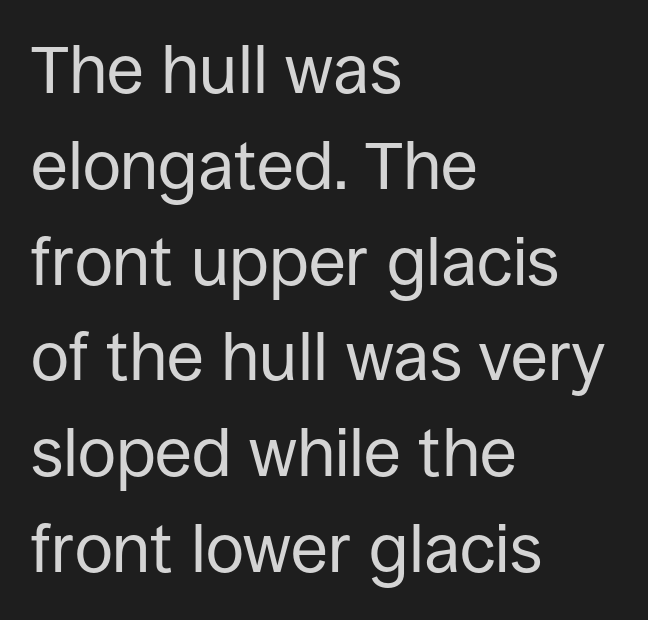
Q: Is the text bold? A: No.
Q: Is the text italic (slanted)? A: No, it is upright.
Q: Is the typeface a serif or a sans-serif typeface? A: Sans-serif.
Q: Is the text underlined? A: No.
Q: How is the paragraph aligned? A: Left-aligned.
Q: Is the spacing between letters normal or unusually wide? A: Normal.
Q: Is the spacing between lines tight, normal or loose? A: Normal.
Q: Width (condensed, normal, or wide)? A: Normal.
Q: Stroke contrast? A: Low.
Q: x-height? A: Large.
Q: Monospaced? A: No.
